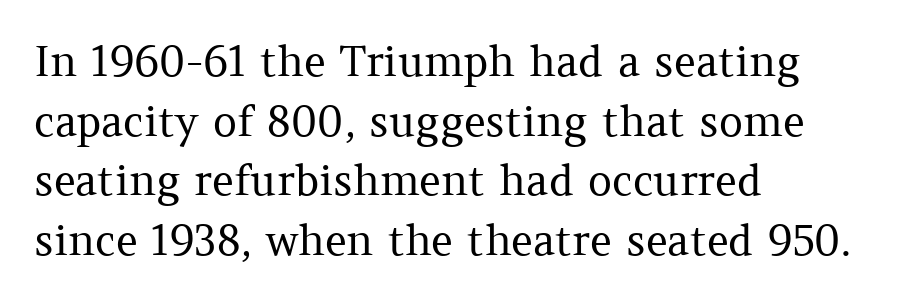
Q: Is the text bold? A: No.
Q: Is the text italic (slanted)? A: No, it is upright.
Q: Is the typeface a serif or a sans-serif typeface? A: Serif.
Q: Is the text underlined? A: No.
Q: How is the paragraph aligned? A: Left-aligned.
Q: Is the spacing between letters normal or unusually wide? A: Normal.
Q: Is the spacing between lines tight, normal or loose? A: Normal.
Q: Width (condensed, normal, or wide)? A: Normal.
Q: Stroke contrast? A: Medium.
Q: x-height? A: Medium.
Q: Monospaced? A: No.
